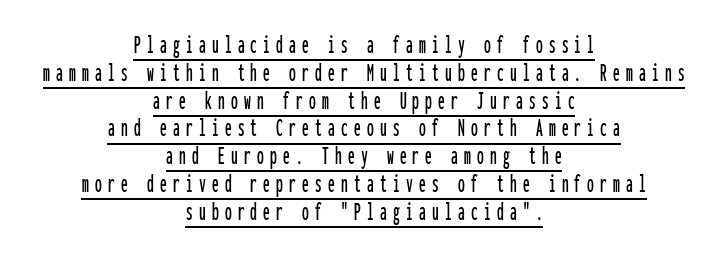
Q: Is the text italic (slanted)? A: No, it is upright.
Q: Is the text underlined? A: Yes.
Q: How is the paragraph aligned? A: Centered.
Q: Is the spacing between letters normal or unusually wide? A: Unusually wide.
Q: Is the spacing between lines tight, normal or loose? A: Tight.
